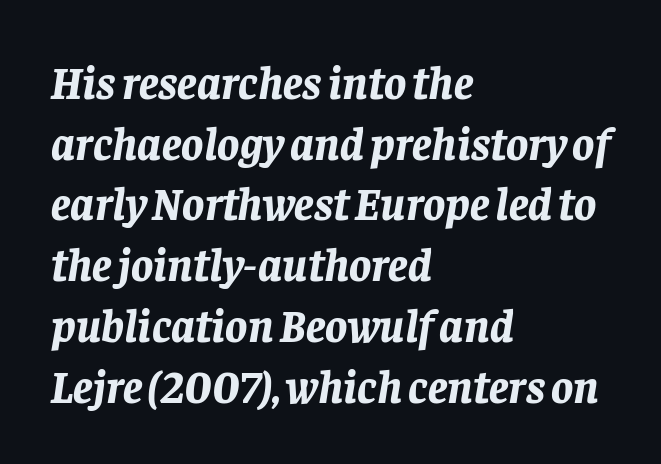
The image shows 46 px bold type, italic (leaning right); set left-aligned, normal line spacing (1.32x), normal letter spacing, not underlined; low stroke contrast and a large x-height.
